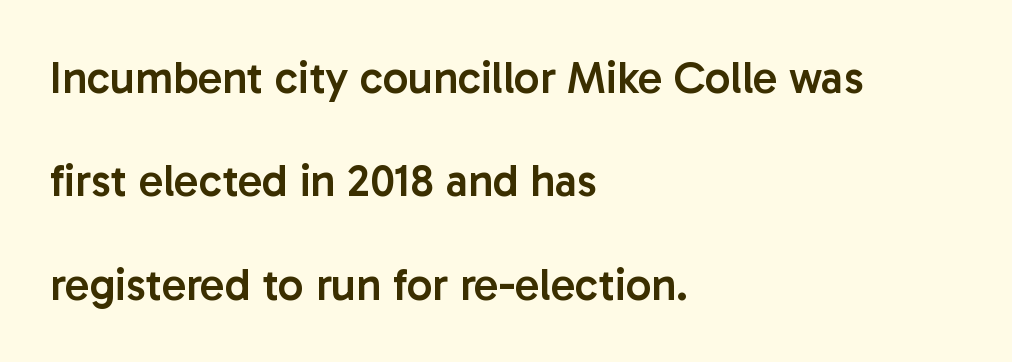
Q: Is the text bold? A: Semi-bold.
Q: Is the text italic (slanted)? A: No, it is upright.
Q: Is the typeface a serif or a sans-serif typeface? A: Sans-serif.
Q: Is the text underlined? A: No.
Q: How is the paragraph aligned? A: Left-aligned.
Q: Is the spacing between letters normal or unusually wide? A: Normal.
Q: Is the spacing between lines tight, normal or loose? A: Loose.
Q: Width (condensed, normal, or wide)? A: Normal.
Q: Stroke contrast? A: Low.
Q: x-height? A: Medium.
Q: Monospaced? A: No.
